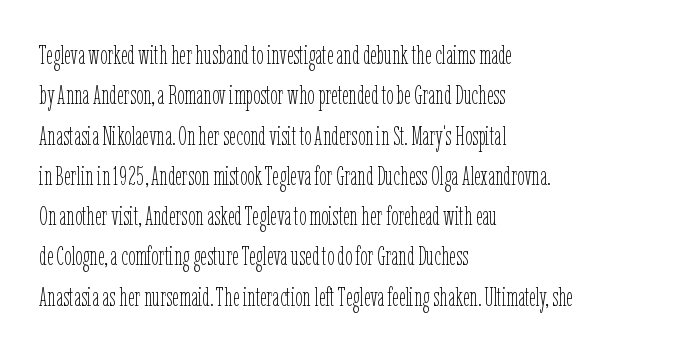
{"italic": "no", "bold": "no", "underline": "no", "align": "left", "line_spacing": "normal", "line_spacing_ratio": 1.55, "letter_spacing": "normal", "letter_spacing_em": 0.0, "glyph_px": 26}
